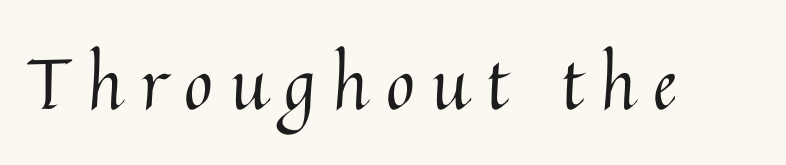
{"bold": "no", "weight": "regular", "width": "normal", "stroke_contrast": "medium", "x_height": "medium", "monospaced": "no", "underline": "no", "letter_spacing": "wide", "letter_spacing_em": 0.24, "glyph_px": 70}
